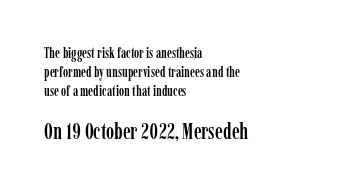
The image shows 22 px text type, upright; set left-aligned, normal line spacing (1.35x), normal letter spacing, not underlined; the second (bottom) block is 1.57x larger.
